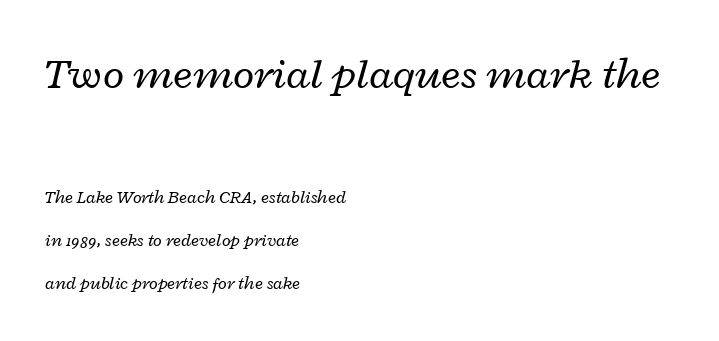
The image shows 44 px regular-weight, wide type, italic (leaning right); set left-aligned, loose line spacing (2.39x), normal letter spacing, not underlined; the first (top) block is 2.44x larger; low stroke contrast and a medium x-height.
